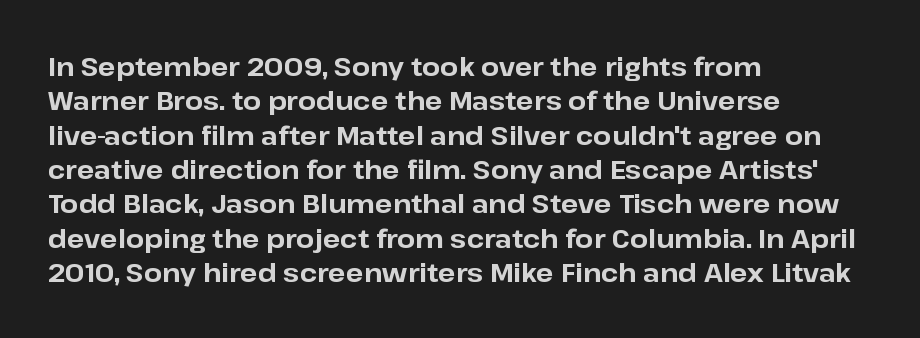
Q: Is the text bold? A: Yes.
Q: Is the text italic (slanted)? A: No, it is upright.
Q: Is the text underlined? A: No.
Q: How is the paragraph aligned? A: Left-aligned.
Q: Is the spacing between letters normal or unusually wide? A: Normal.
Q: Is the spacing between lines tight, normal or loose? A: Normal.
